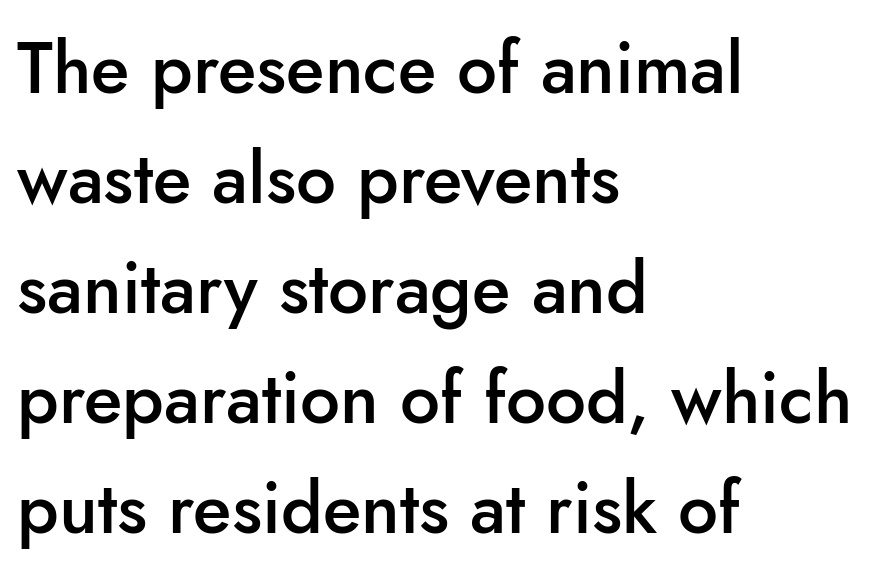
{"serif": "no", "italic": "no", "bold": "semi", "weight": "semibold", "width": "normal", "stroke_contrast": "low", "x_height": "small", "monospaced": "no", "underline": "no", "align": "left", "line_spacing": "normal", "line_spacing_ratio": 1.55, "letter_spacing": "normal", "letter_spacing_em": 0.0, "glyph_px": 71}
